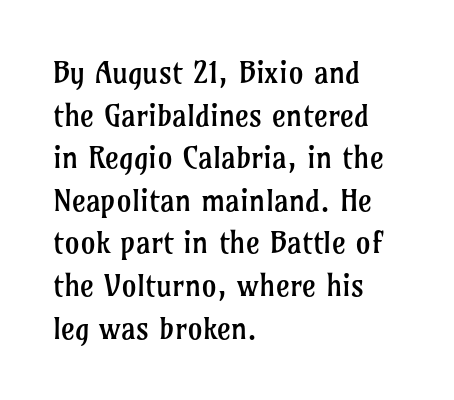
Notice how the stems are strictly vertical — no italics here. There is no visible air inserted between adjacent glyphs. The typeface chosen for these lines features serifs. The strip under each line holds only bare page. Vertical stems look standard width or narrower in stroke. Vertical spacing — default.
